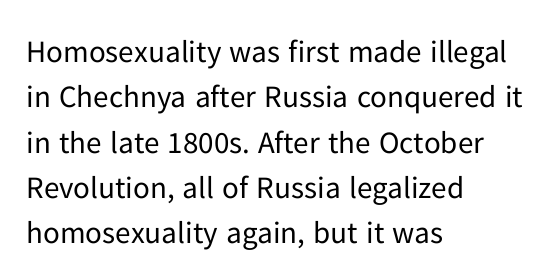
Q: Is the text bold? A: No.
Q: Is the text italic (slanted)? A: No, it is upright.
Q: Is the typeface a serif or a sans-serif typeface? A: Sans-serif.
Q: Is the text underlined? A: No.
Q: How is the paragraph aligned? A: Left-aligned.
Q: Is the spacing between letters normal or unusually wide? A: Normal.
Q: Is the spacing between lines tight, normal or loose? A: Normal.
Q: Width (condensed, normal, or wide)? A: Normal.
Q: Stroke contrast? A: Low.
Q: x-height? A: Medium.
Q: Monospaced? A: No.
